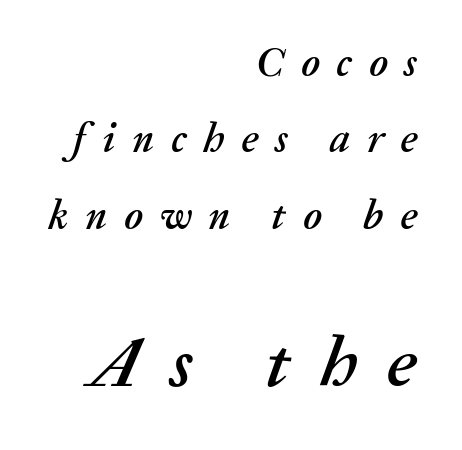
{"italic": "yes", "lean": "right", "slant_degrees": 20, "width": "normal", "stroke_contrast": "medium", "x_height": "medium", "monospaced": "no", "underline": "no", "align": "right", "line_spacing_ratio": 1.86, "letter_spacing": "wide", "letter_spacing_em": 0.41, "larger_block": "second", "size_ratio": 1.76, "glyph_px": 72}
